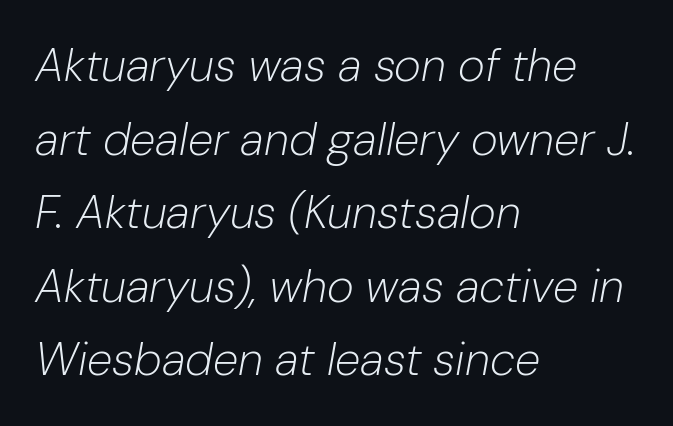
{"italic": "yes", "lean": "right", "slant_degrees": 10, "bold": "no", "weight": "light", "width": "normal", "stroke_contrast": "low", "x_height": "medium", "monospaced": "no", "underline": "no", "align": "left", "line_spacing": "normal", "line_spacing_ratio": 1.6, "letter_spacing": "normal", "letter_spacing_em": 0.0, "glyph_px": 46}
